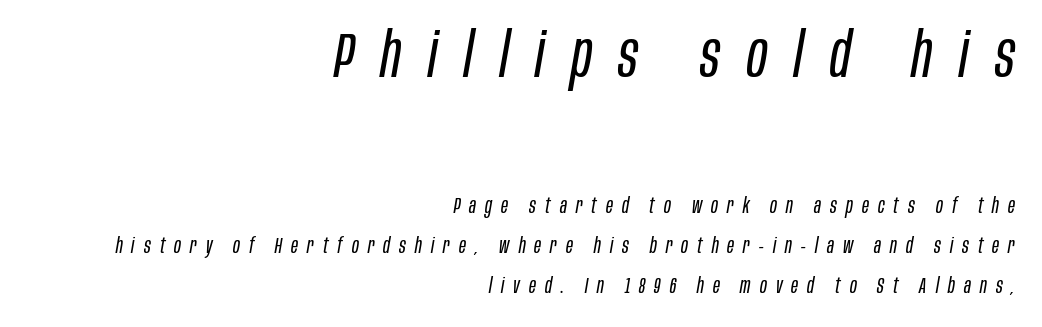
The image shows 62 px regular-weight, condensed type, italic (leaning right); set right-aligned, loose line spacing (1.92x), unusually wide letter spacing (+0.43 em), not underlined; the first (top) block is 2.95x larger; low stroke contrast and a large x-height.
